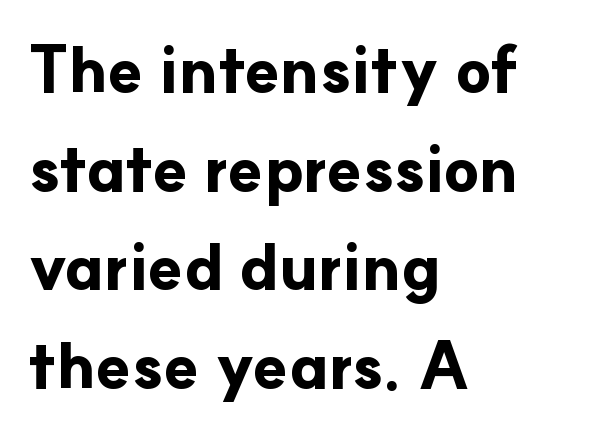
The image shows 64 px bold sans-serif type, upright; set left-aligned, normal line spacing (1.54x), normal letter spacing, not underlined; low stroke contrast and a small x-height.
